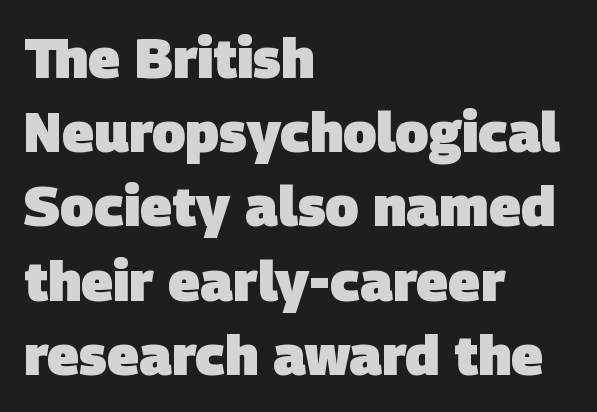
Q: Is the text bold? A: Yes.
Q: Is the typeface a serif or a sans-serif typeface? A: Sans-serif.
Q: Is the text underlined? A: No.
Q: How is the paragraph aligned? A: Left-aligned.
Q: Is the spacing between letters normal or unusually wide? A: Normal.
Q: Is the spacing between lines tight, normal or loose? A: Normal.
Q: Width (condensed, normal, or wide)? A: Normal.
Q: Stroke contrast? A: Low.
Q: x-height? A: Large.
Q: Monospaced? A: No.
